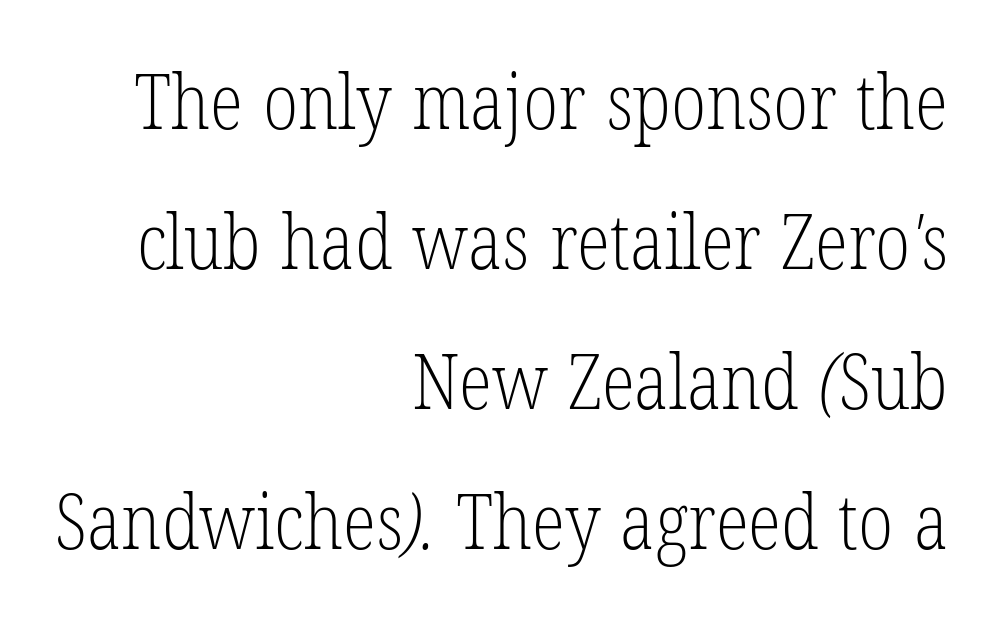
The image shows 77 px light, condensed serif type; set right-aligned, line spacing 1.82x, normal letter spacing, not underlined; low stroke contrast and a medium x-height.
